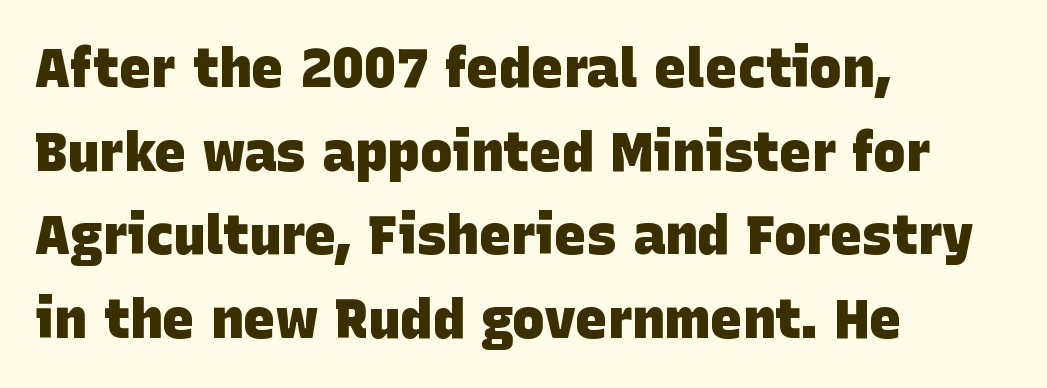
The image shows 54 px heavy sans-serif type; set left-aligned, normal line spacing (1.55x), normal letter spacing, not underlined; low stroke contrast and a large x-height.
